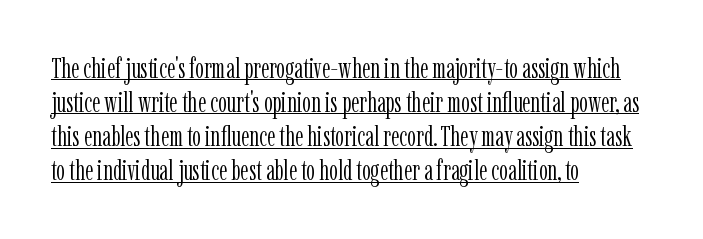
The lines in this sample share a left origin and differ only in where they stop. This sample uses plain, unmodified letter spacing. Each letter's strokes conclude with small projecting serifs. This is roman type, the default non-slanted kind.
